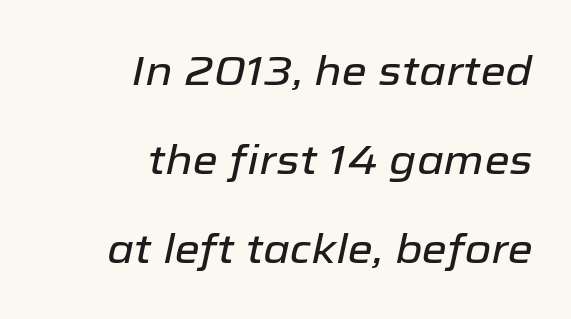
Q: Is the text italic (slanted)? A: Yes, it leans right by about 12 degrees.
Q: Is the text underlined? A: No.
Q: How is the paragraph aligned? A: Right-aligned.
Q: Is the spacing between letters normal or unusually wide? A: Normal.
Q: Is the spacing between lines tight, normal or loose? A: Loose.
Q: Width (condensed, normal, or wide)? A: Normal.
Q: Stroke contrast? A: Low.
Q: x-height? A: Medium.
Q: Monospaced? A: No.
